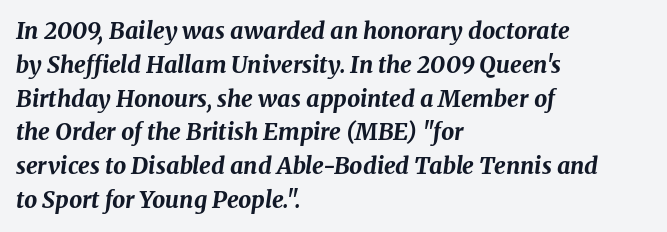
Each word holds together tightly as a unit, with standard inter-letter gaps. Students, this is bold: see how much ink each stroke carries. Where is the straight margin? On the left. The passage shown is not underscored anywhere.
